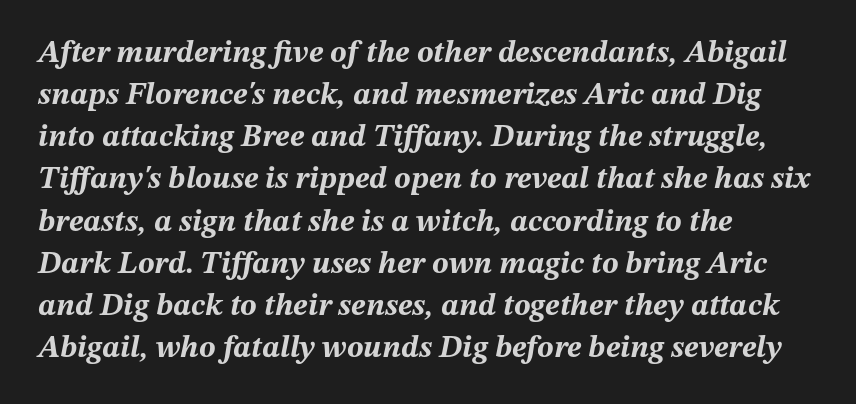
A classic flush-left, rag-right setting is used for this passage. These lines are rendered in a variable-pitch font. Honestly, there is no underline to notice here at all. The rendering uses a moderate line-height, typical for paragraphs.
